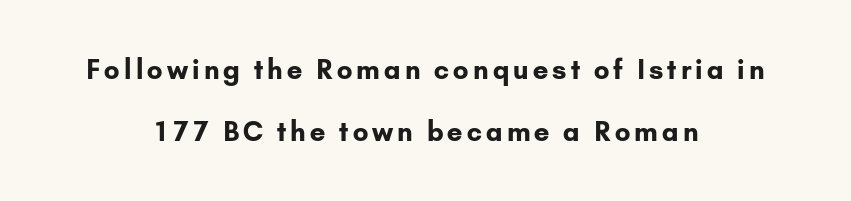
The specimen omits any rule beneath the text block's lines. Is there any slant? The stems are plumb. Bold? Absolutely — the strokes are thick and heavy. You could fit nearly another row in the gap between these rows. Notice how the passage keeps no hard edge, just a central spine.
